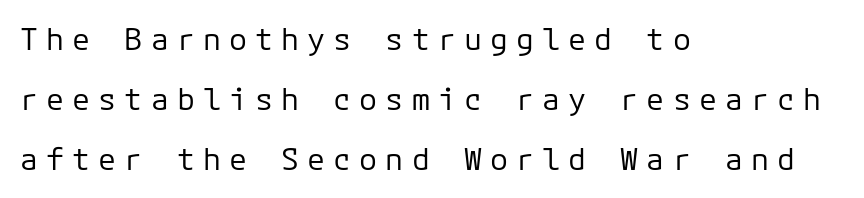
These lines stand farther apart than default settings would place them. Stroke terminals: plain, sans-serif. The foot of each line stays bare and open. In CSS terms this would be text-align: left. A typesetter would call this heavily tracked-out type. Stroke mass is kept to a normal reading level or below.
